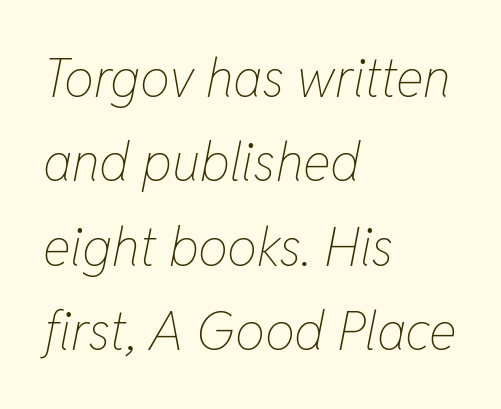
Slant detected: the letters are inclined. Is this a fixed-width face? No — the glyphs have proportional, varying widths. Descenders are the only things crossing below the line. A classic flush-left, rag-right setting is used for this passage. Each new line begins a customary step beneath the previous one. Compared with a typical body face, this is equally light or lighter still.
